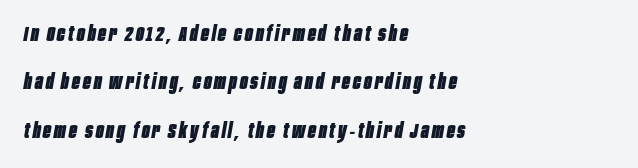
{"italic": "yes", "lean": "right", "slant_degrees": 10, "bold": "yes", "underline": "no", "align": "left", "line_spacing": "loose", "line_spacing_ratio": 2.3, "glyph_px": 21}
